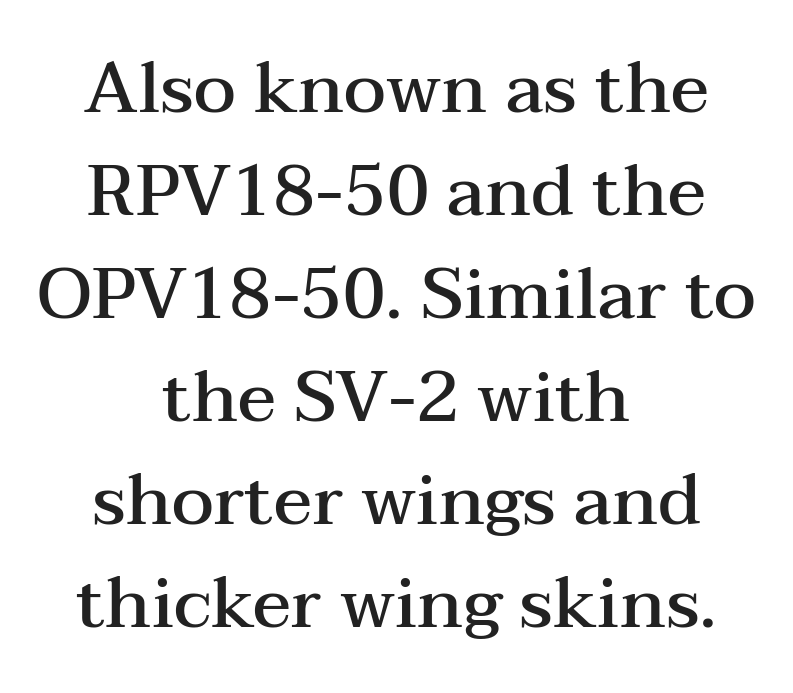
{"serif": "yes", "italic": "no", "bold": "semi", "weight": "semibold", "width": "wide", "stroke_contrast": "medium", "x_height": "medium", "monospaced": "no", "underline": "no", "align": "center", "line_spacing": "normal", "line_spacing_ratio": 1.45, "letter_spacing": "normal", "letter_spacing_em": 0.0, "glyph_px": 71}
